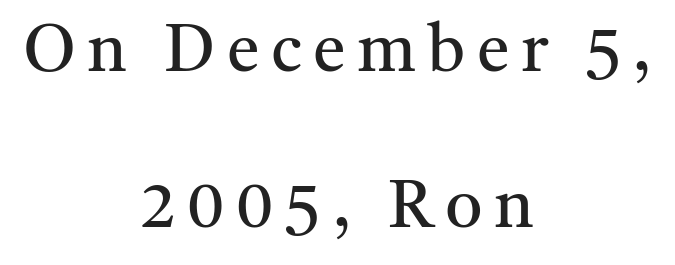
Q: Is the text bold? A: No.
Q: Is the text italic (slanted)? A: No, it is upright.
Q: Is the typeface a serif or a sans-serif typeface? A: Serif.
Q: Is the text underlined? A: No.
Q: How is the paragraph aligned? A: Centered.
Q: Is the spacing between lines tight, normal or loose? A: Loose.
Q: Width (condensed, normal, or wide)? A: Normal.
Q: Stroke contrast? A: Medium.
Q: x-height? A: Medium.
Q: Monospaced? A: No.
